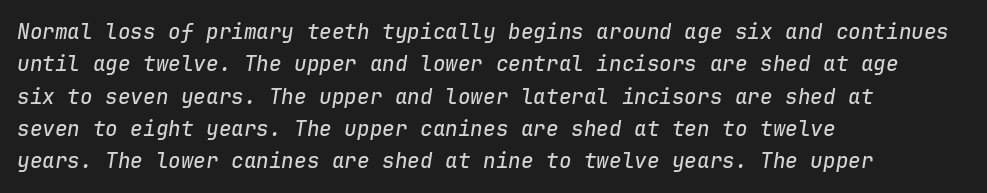
The image shows 21 px text type, italic (leaning right); set left-aligned, normal line spacing (1.54x), normal letter spacing, not underlined.
